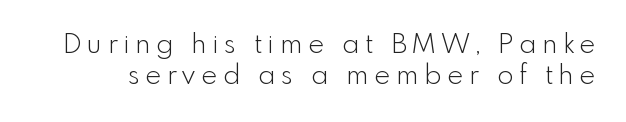
Every character sits straight up, as roman type does. The gap between lines stays unmarked. The leading is snug, giving the passage a crowded texture. You could only call the tracking loose — the letters float apart. No extra ink here — the face is not bold.
